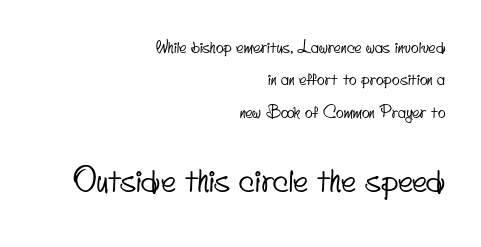
{"serif": "no", "width": "condensed", "stroke_contrast": "low", "x_height": "small", "monospaced": "no", "underline": "no", "align": "right", "line_spacing": "loose", "line_spacing_ratio": 2.03, "letter_spacing": "normal", "letter_spacing_em": 0.0, "larger_block": "second", "size_ratio": 2.0, "glyph_px": 32}
